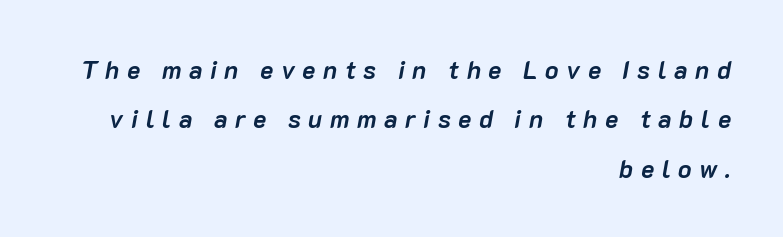
The image shows 25 px bold type, italic (leaning right); set right-aligned, loose line spacing (1.98x), unusually wide letter spacing (+0.3 em), not underlined.
